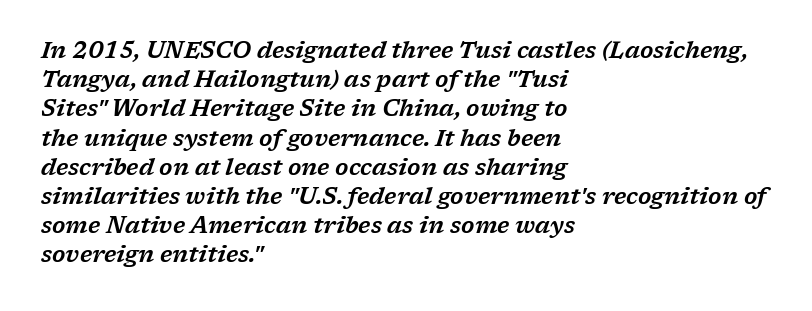
The image shows 23 px text type, italic (leaning right); set left-aligned, normal line spacing (1.27x), normal letter spacing, not underlined.
